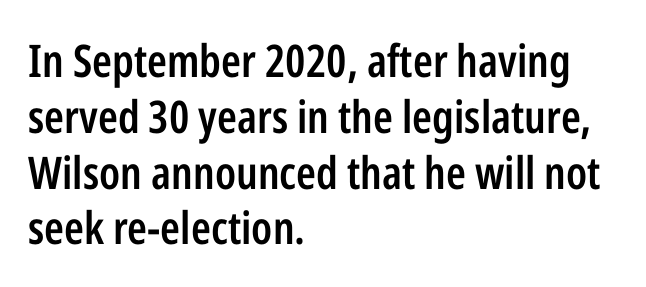
Italic: no, the glyphs are upright roman. How are the letters spaced? Ordinarily, with no added tracking. Teacher's note: observe the even left margin — that is flush-left alignment. Check the space under the baseline: it is left empty. Typographically, this falls in the sans-serif category. Typesetter's note: demi weight, one step under bold.
